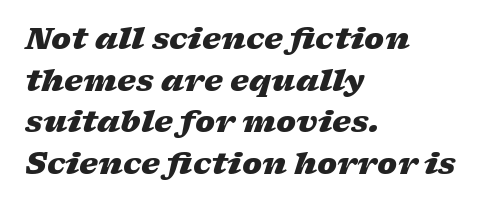
The rendering applies a slant to the glyphs. Beneath every word, the page is bare. The face used here is proportionally spaced, like ordinary book or web type. These lines stack with their left ends in a neat column. Does extra space separate the letters? No, they use regular spacing. Evenly set lines give the paragraph a standard silhouette.
